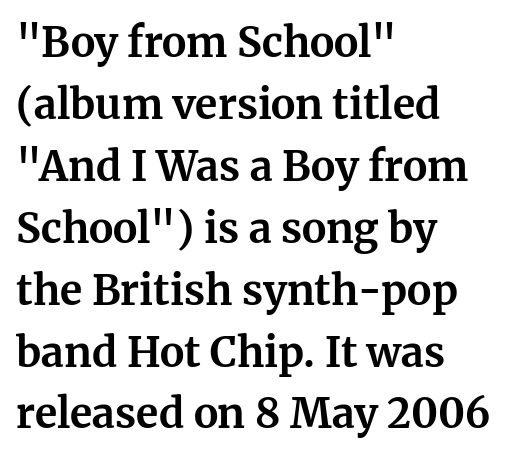
The image shows 41 px bold serif type, upright; set left-aligned, normal line spacing (1.51x), normal letter spacing, not underlined; medium stroke contrast and a medium x-height.
